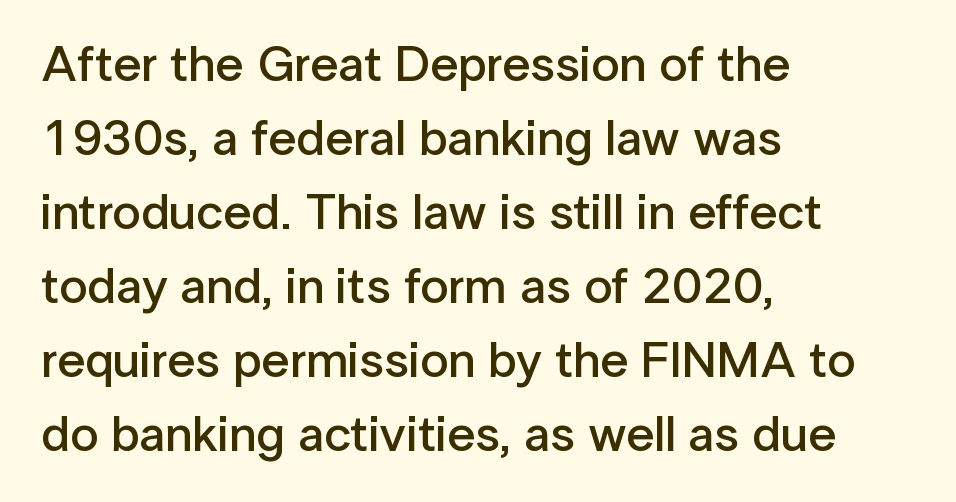
Are there feet on the stems? There aren't — it's a sans. Typographic density is moderately raised because the face is semibold. Is this a fixed-width face? No — the glyphs have proportional, varying widths. The passage is arranged the way most books set body copy — flush left. The gaps between neighbouring characters are ordinary and unremarkable. Do the letters lean? They stand straight.
